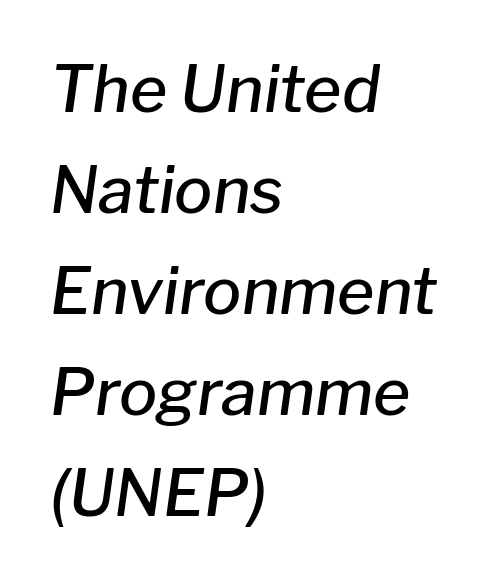
Each row of text sits above clean, open space. Vertically, the passage feels balanced, rows spaced as you'd expect. Short note: letters normally spaced. The letters advance in unequal steps, a hallmark of proportional type. The characters look somewhat weighty, a semibold short of true bold.
